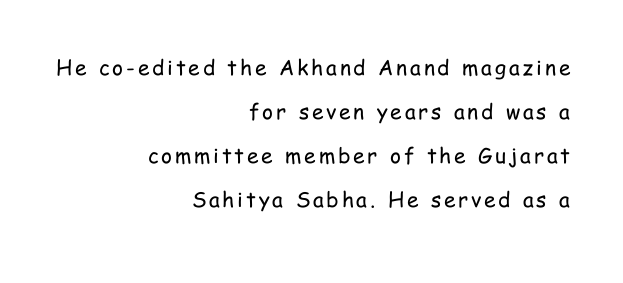
{"italic": "no", "bold": "no", "underline": "no", "align": "right", "line_spacing": "loose", "line_spacing_ratio": 2.1, "glyph_px": 21}
